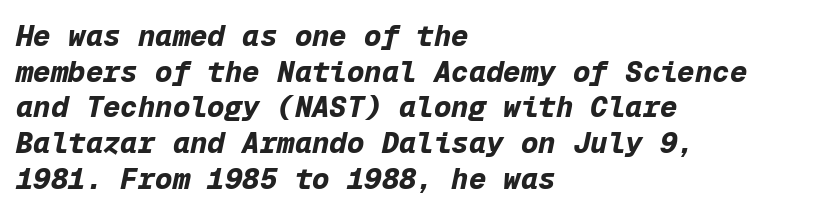
The image shows 29 px bold type, italic (leaning right), monospaced; set left-aligned, line spacing 1.23x, normal letter spacing, not underlined; low stroke contrast and a medium x-height.
